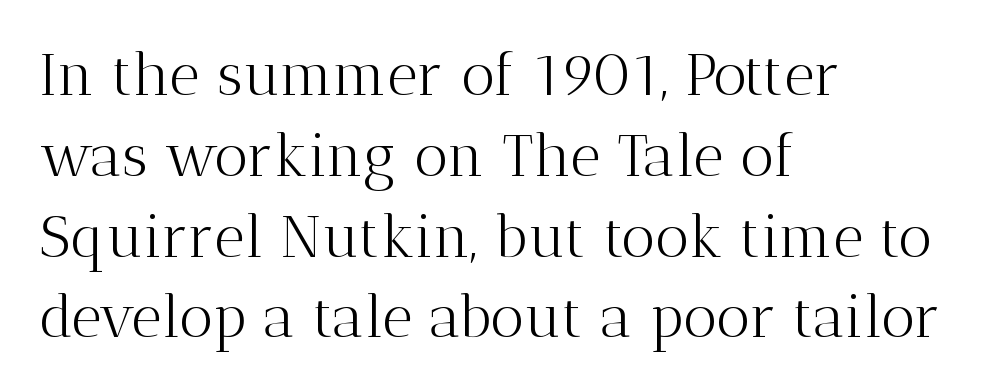
{"serif": "yes", "italic": "no", "bold": "no", "weight": "light", "width": "normal", "stroke_contrast": "medium", "x_height": "medium", "monospaced": "no", "underline": "no", "align": "left", "line_spacing": "normal", "line_spacing_ratio": 1.37, "letter_spacing": "normal", "letter_spacing_em": 0.0, "glyph_px": 59}
